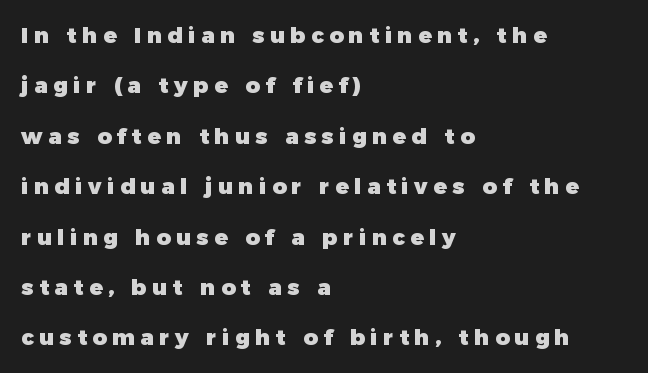
A dark, heavy texture on the line: the type is bold. Casual observation: everything's shoved over to the left. The specimen reads as upright at a glance. Substantial extra tracking has been applied to these lines.
